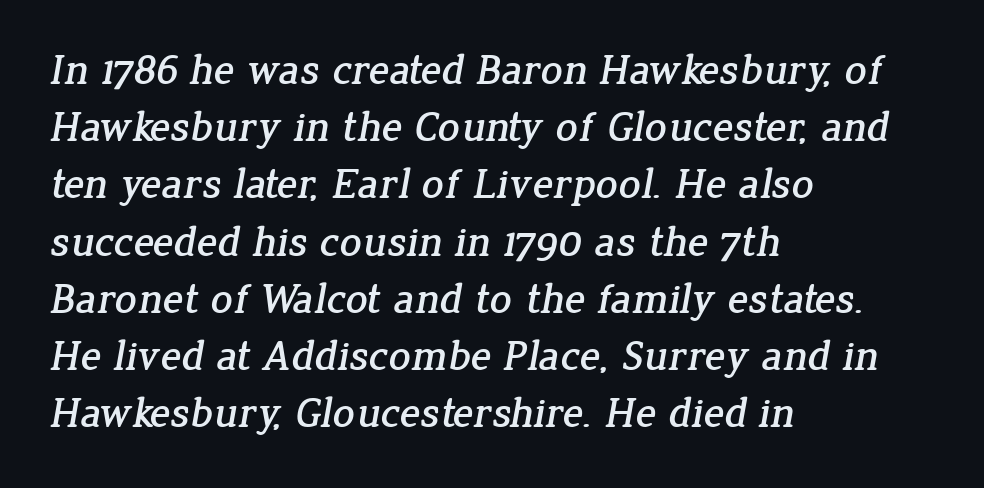
{"serif": "yes", "width": "normal", "stroke_contrast": "low", "x_height": "medium", "monospaced": "no", "underline": "no", "align": "left", "line_spacing": "normal", "line_spacing_ratio": 1.33, "letter_spacing": "normal", "letter_spacing_em": 0.0, "glyph_px": 43}
